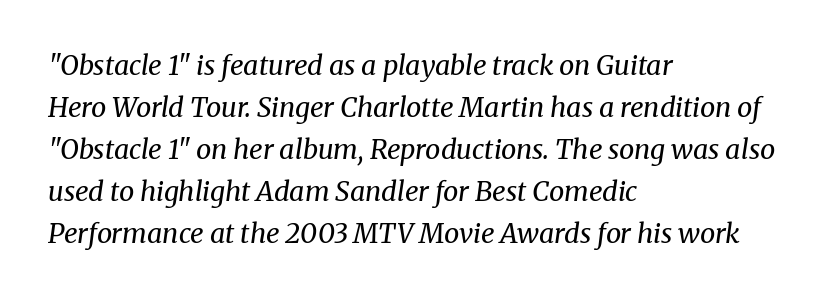
The image shows 27 px text type, italic (leaning right); set left-aligned, normal line spacing (1.56x), normal letter spacing, not underlined.
